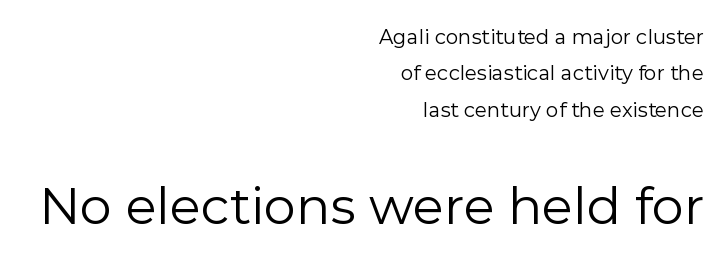
{"serif": "no", "italic": "no", "bold": "no", "weight": "regular", "width": "normal", "stroke_contrast": "low", "x_height": "medium", "monospaced": "no", "underline": "no", "align": "right", "line_spacing_ratio": 1.82, "letter_spacing": "normal", "letter_spacing_em": 0.0, "larger_block": "second", "size_ratio": 2.55, "glyph_px": 51}
